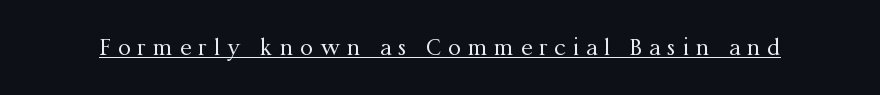
The image shows 23 px text type, upright; set unusually wide letter spacing (+0.3 em), underlined.
